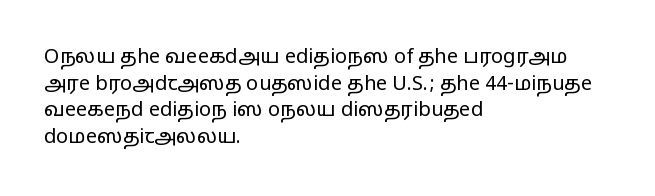
{"italic": "no", "bold": "no", "underline": "no", "align": "left", "line_spacing": "normal", "line_spacing_ratio": 1.33, "letter_spacing": "normal", "letter_spacing_em": 0.0, "glyph_px": 20}
